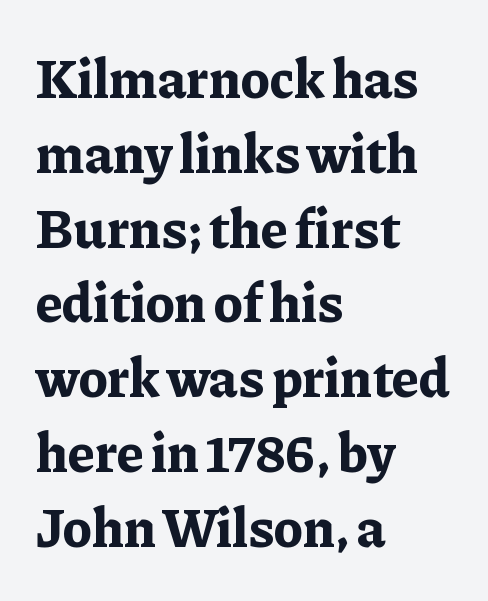
The image shows 55 px bold serif type, upright; set left-aligned, normal line spacing (1.36x), normal letter spacing, not underlined; low stroke contrast and a medium x-height.
